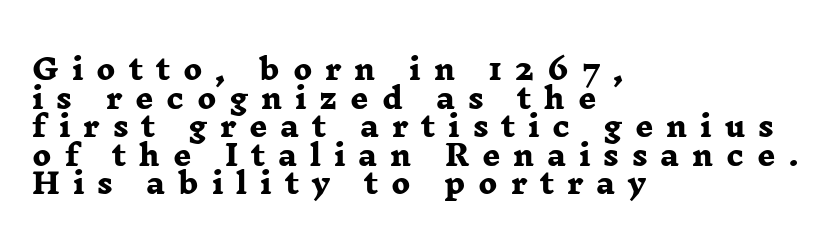
The image shows 28 px heavy, wide serif type; set left-aligned, tight line spacing (1.02x), unusually wide letter spacing (+0.46 em), not underlined; low stroke contrast and a medium x-height.
